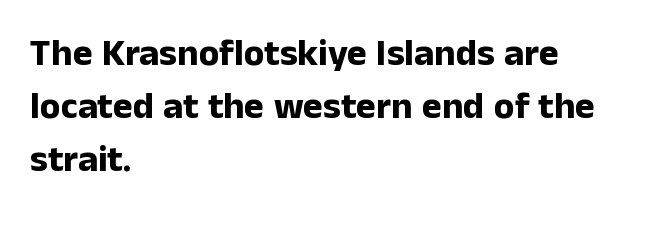
{"serif": "no", "italic": "no", "bold": "yes", "weight": "bold", "width": "normal", "stroke_contrast": "low", "x_height": "medium", "monospaced": "no", "underline": "no", "align": "left", "line_spacing": "normal", "line_spacing_ratio": 1.4, "letter_spacing": "normal", "letter_spacing_em": 0.0, "glyph_px": 38}
